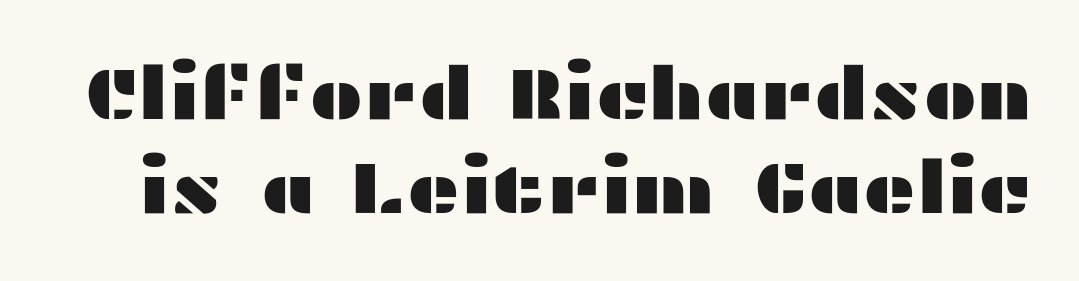
Rule under the text: the space is simply empty. Check where the strokes stop: nothing finishes them off — pure sans. The designer left line spacing at the default. The letters sit at their default tracking, neither squeezed nor spread.
